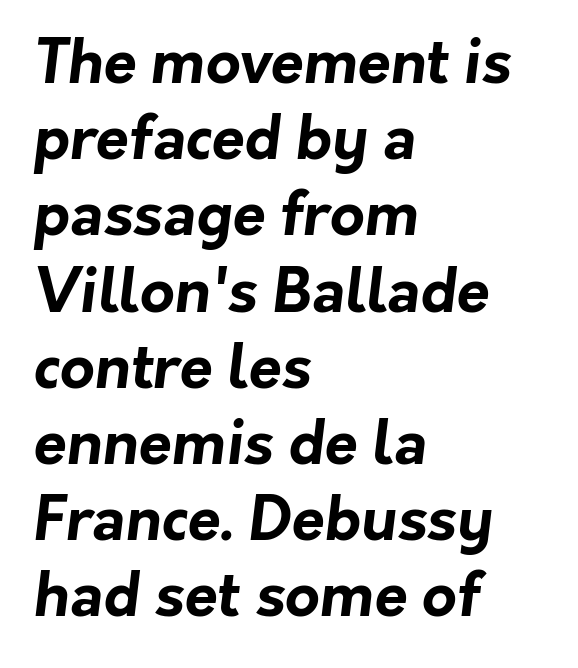
Only glyphs here, with clear space below each row. Leading: standard. Looks like regular typesetting: each glyph gets only the width it needs. Characters follow at the spacing the type designer built in. Are there feet on the stems? There aren't — it's a sans. In terms of weight, the rendering is a true, heavy bold.
